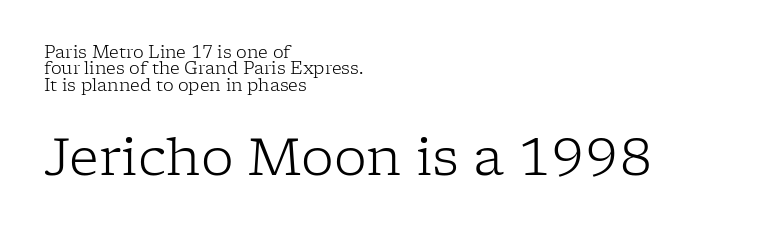
These lines are rendered in a variable-pitch font. Cramped leading. The weight would be labelled regular, book, light, or lighter still. This rendering leaves character spacing at its baseline value. Any mark beneath the type? The region is blank.
